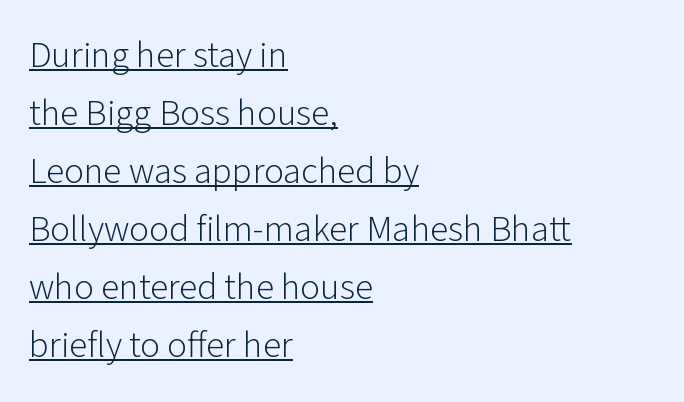
Is this a sans? Yes — the strokes have no serifs. Compared with a typical body face, this is equally light or lighter still. Caption: standard tracking, unaltered. These lines were composed using upright roman letters. In designer terms, the underline attribute is active on this setting.
